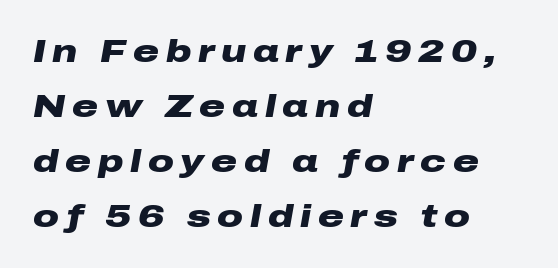
The passage is arranged the way most books set body copy — flush left. A bare baseline throughout the passage. Looking at the ascenders, they clearly lean. The horizontal fit of the characters is loose and conspicuously gappy. Typographic density is high because the face is bold. Here the designer chose a conventional face with non-uniform glyph widths.
